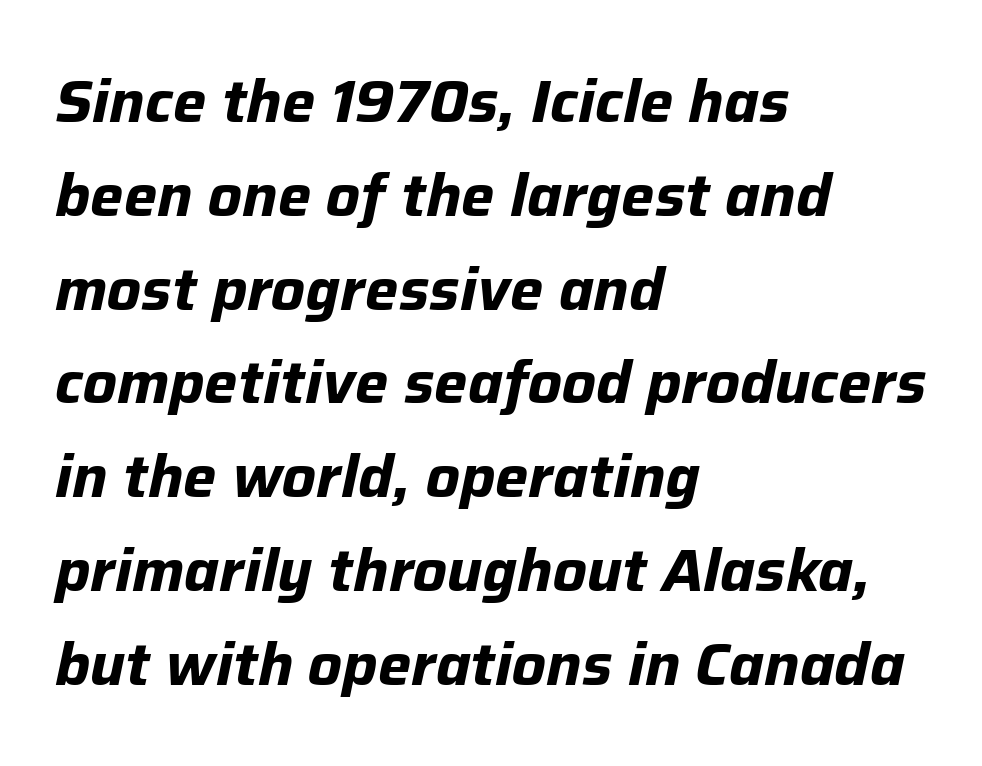
Q: Is the text bold? A: Yes.
Q: Is the text italic (slanted)? A: Yes, it leans right by about 12 degrees.
Q: Is the text underlined? A: No.
Q: How is the paragraph aligned? A: Left-aligned.
Q: Is the spacing between letters normal or unusually wide? A: Normal.
Q: Is the spacing between lines tight, normal or loose? A: Normal.
Q: Width (condensed, normal, or wide)? A: Normal.
Q: Stroke contrast? A: Low.
Q: x-height? A: Medium.
Q: Monospaced? A: No.
